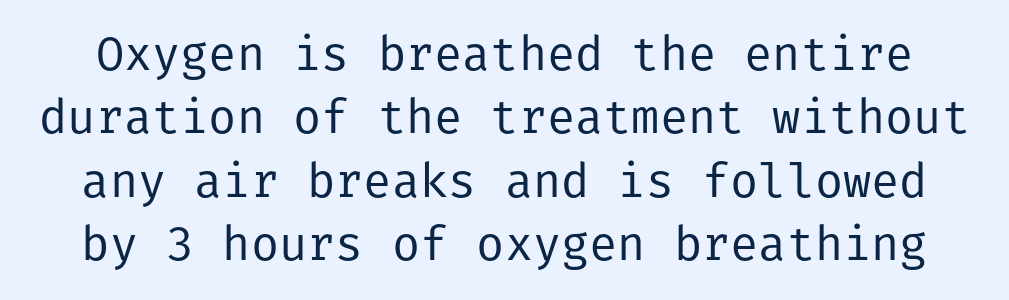
Q: Is the text bold? A: No.
Q: Is the text italic (slanted)? A: No, it is upright.
Q: Is the typeface a serif or a sans-serif typeface? A: Sans-serif.
Q: Is the text underlined? A: No.
Q: Is the spacing between letters normal or unusually wide? A: Normal.
Q: Is the spacing between lines tight, normal or loose? A: Normal.
Q: Width (condensed, normal, or wide)? A: Normal.
Q: Stroke contrast? A: Low.
Q: x-height? A: Medium.
